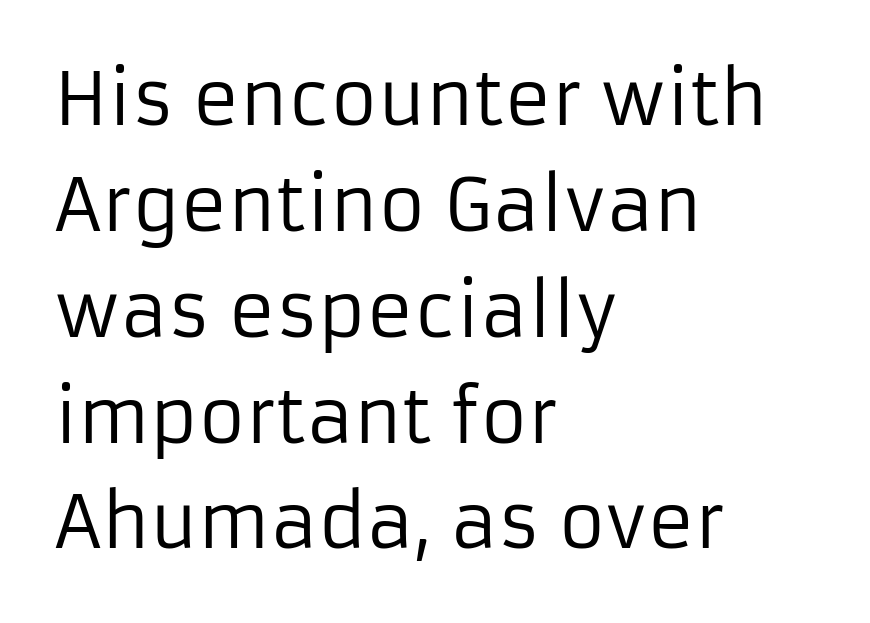
Type without underlining. Character widths vary here, with narrow letters taking less room than wide ones. Reading down the column, the eye jumps a familiar distance to each next line. Nope, no serifs anywhere on these letters. Default kerning and tracking; the words read as compact shapes. It's the straight-up-and-down kind of type.
